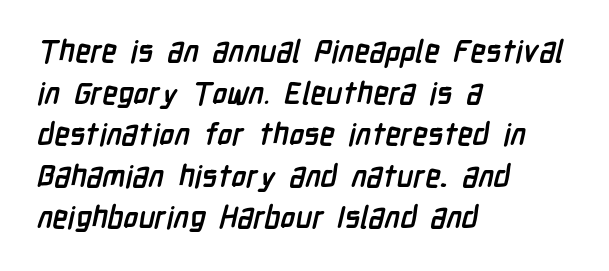
{"serif": "no", "bold": "yes", "weight": "semibold", "width": "condensed", "stroke_contrast": "low", "x_height": "medium", "monospaced": "no", "underline": "no", "align": "left", "line_spacing": "normal", "line_spacing_ratio": 1.34, "letter_spacing": "normal", "letter_spacing_em": 0.0, "glyph_px": 31}
